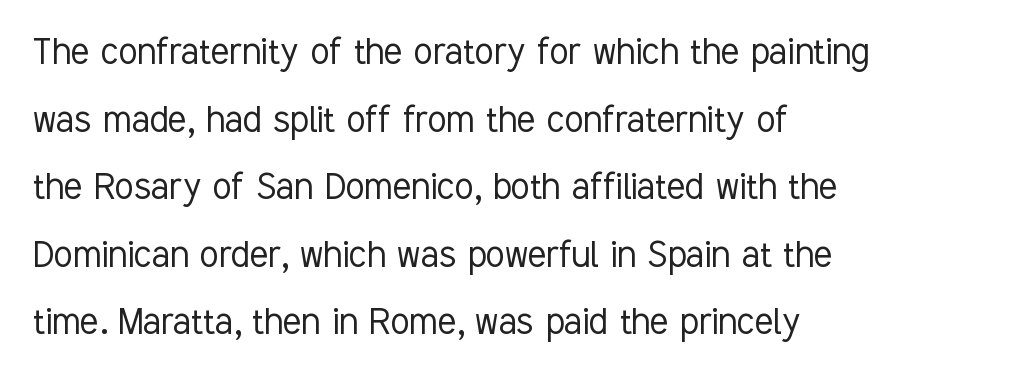
The image shows 43 px light, condensed sans-serif type, upright; set left-aligned, normal line spacing (1.57x), normal letter spacing, not underlined; low stroke contrast and a medium x-height.
